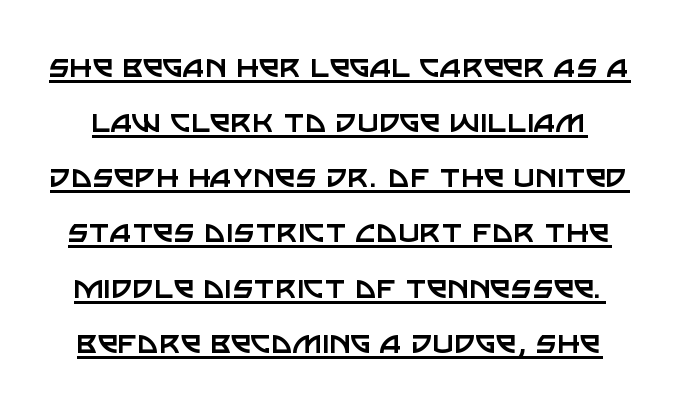
Q: Is the text bold? A: No.
Q: Is the text italic (slanted)? A: No, it is upright.
Q: Is the typeface a serif or a sans-serif typeface? A: Sans-serif.
Q: Is the text underlined? A: Yes.
Q: Is the spacing between letters normal or unusually wide? A: Normal.
Q: Is the spacing between lines tight, normal or loose? A: Normal.
Q: Width (condensed, normal, or wide)? A: Normal.
Q: Stroke contrast? A: Low.
Q: x-height? A: Large.
Q: Monospaced? A: No.
